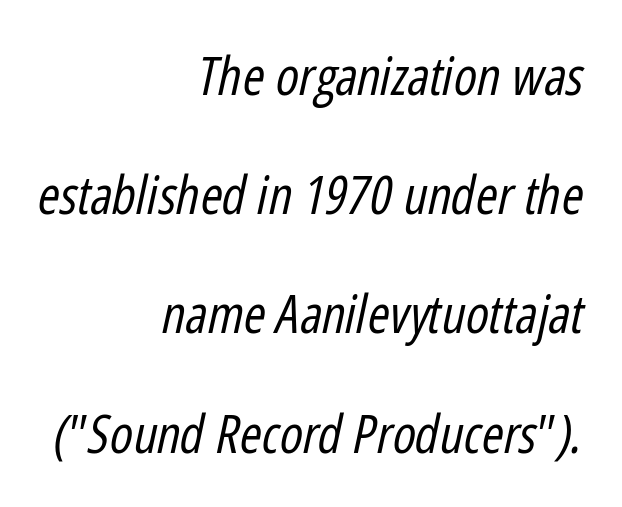
{"italic": "yes", "lean": "right", "slant_degrees": 12, "bold": "no", "weight": "regular", "width": "condensed", "stroke_contrast": "low", "x_height": "medium", "monospaced": "no", "underline": "no", "align": "right", "line_spacing": "loose", "line_spacing_ratio": 2.25, "letter_spacing": "normal", "letter_spacing_em": 0.0, "glyph_px": 53}
